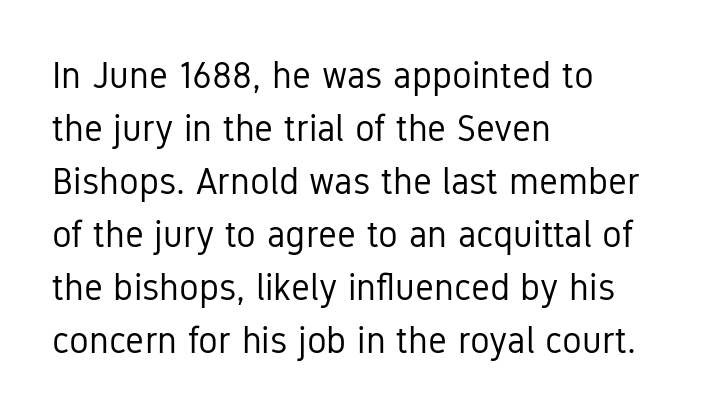
Look at the tracking — it's just the regular setting, nothing added. Posture: upright roman. Honestly, there is no underline to notice here at all. Horizontally, the lines are justified to the leading edge only. The passage shown stacks its lines at a standard gap.
